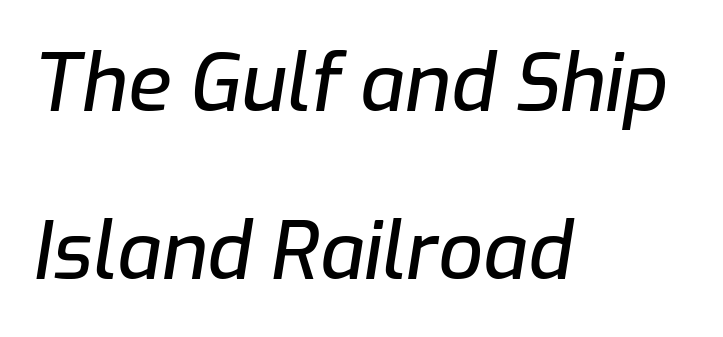
The baseline area is clear. The face used here is proportionally spaced, like ordinary book or web type. There is no visible air inserted between adjacent glyphs. If you drew a line through each stem, it would be angled. Airy leading. Leftover space on each line is placed entirely after the last word.
